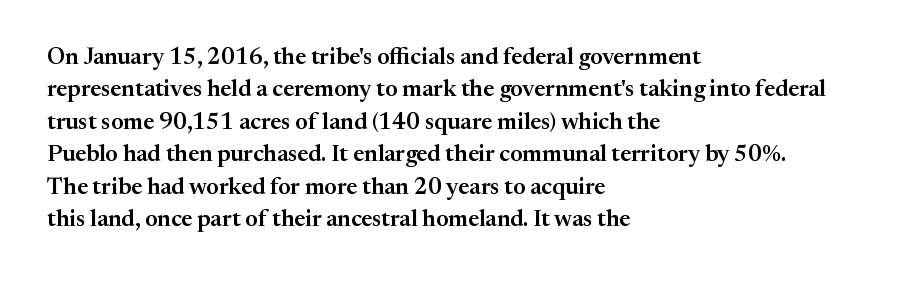
The image shows 23 px text type, upright; set left-aligned, normal line spacing (1.41x), normal letter spacing, not underlined.
